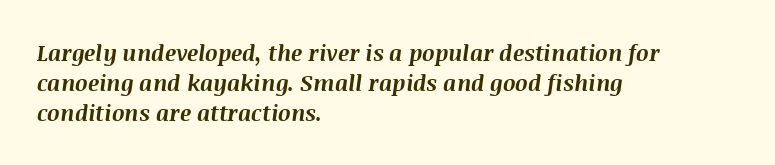
The image shows 22 px bold type, italic (leaning right); set left-aligned, normal line spacing (1.36x), normal letter spacing, not underlined.
